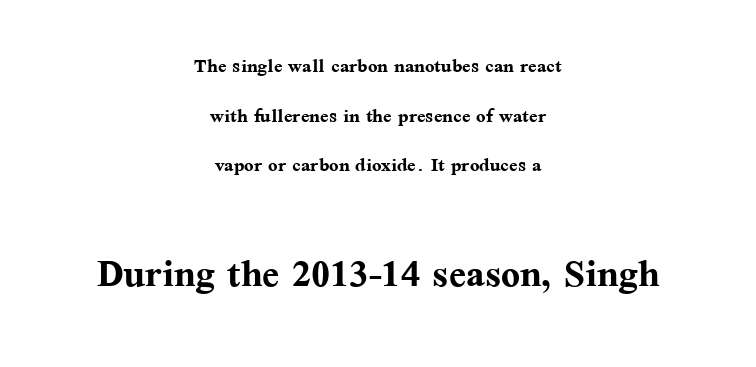
{"serif": "yes", "italic": "no", "bold": "yes", "weight": "semibold", "width": "normal", "stroke_contrast": "medium", "x_height": "medium", "monospaced": "no", "underline": "no", "align": "center", "line_spacing": "loose", "line_spacing_ratio": 1.99, "letter_spacing": "normal", "letter_spacing_em": 0.0, "larger_block": "second", "size_ratio": 2.0, "glyph_px": 50}
